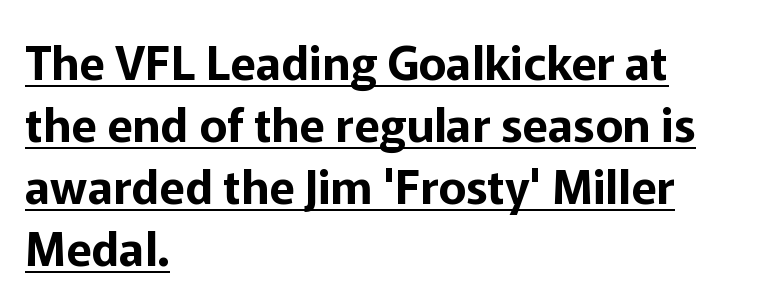
The image shows 47 px sans-serif type, upright; set left-aligned, normal line spacing (1.32x), normal letter spacing, underlined; low stroke contrast and a medium x-height.
